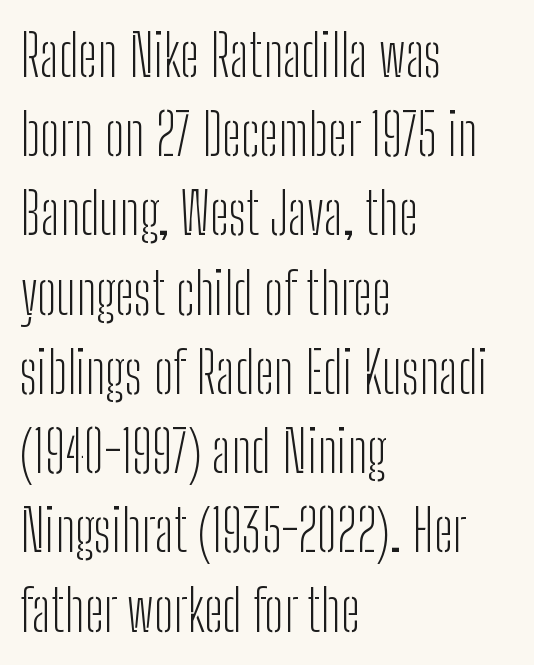
Here the designer chose a conventional face with non-uniform glyph widths. The type family on display is of the sans-serif kind. The characters are drawn with everyday or finer stroke widths. What stands out about the letter spacing? Nothing — it is the standard amount. In terms of leading, this rendering sits right in the middle. Characters remain perfectly vertical along every line.
